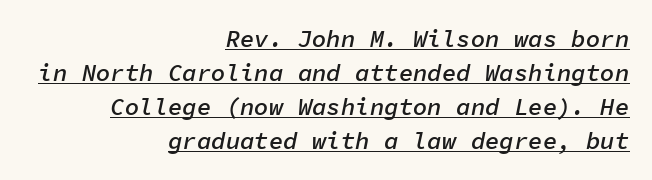
The designer left line spacing at the default. Default kerning and tracking; the words read as compact shapes. The rendered words wear a rule along their underside. Every row of glyphs terminates at an identical x-position on the right.
